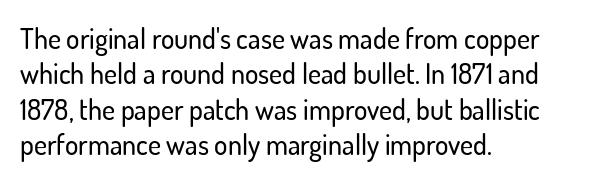
Q: Is the text italic (slanted)? A: No, it is upright.
Q: Is the typeface a serif or a sans-serif typeface? A: Sans-serif.
Q: Is the text underlined? A: No.
Q: How is the paragraph aligned? A: Left-aligned.
Q: Is the spacing between letters normal or unusually wide? A: Normal.
Q: Is the spacing between lines tight, normal or loose? A: Normal.
Q: Width (condensed, normal, or wide)? A: Normal.
Q: Stroke contrast? A: Low.
Q: x-height? A: Small.
Q: Monospaced? A: No.
